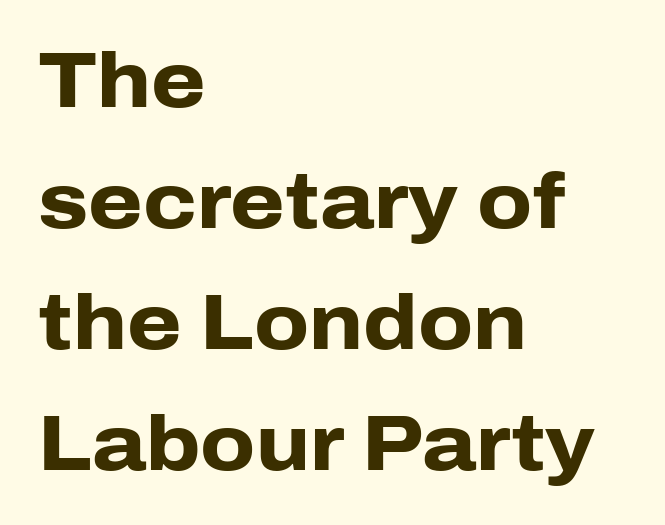
Words appear dense and cohesive because spacing is normal. The space beneath each line is pristine and unruled. How would I describe the line gaps? Plain and ordinary. Note the varied advance widths — an 'i' is clearly narrower than an 'm'. Plenty of ink on the page — the face is bold. Font category for this specimen: sans-serif.
